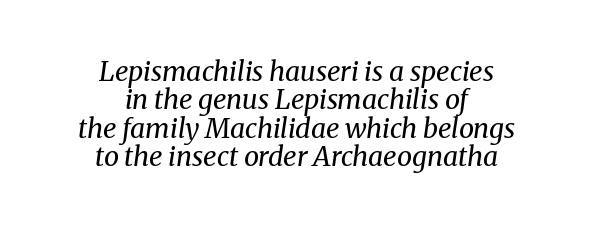
Weight: not bold — regular or lighter. Descenders hang freely into open space. Does the lettering tilt? It does — this is italic. How are the letters spaced? Ordinarily, with no added tracking.
